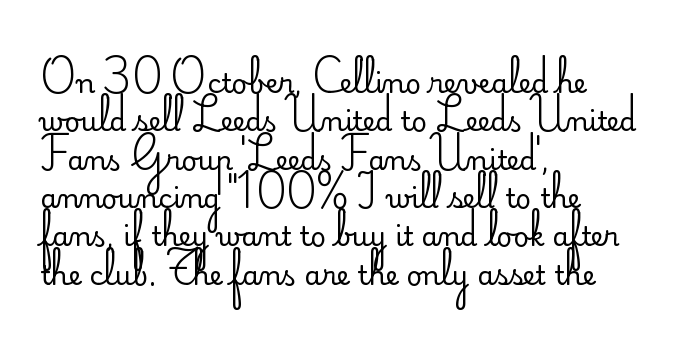
Q: Is the text bold? A: No.
Q: Is the text italic (slanted)? A: No, it is upright.
Q: Is the text underlined? A: No.
Q: How is the paragraph aligned? A: Left-aligned.
Q: Is the spacing between letters normal or unusually wide? A: Normal.
Q: Is the spacing between lines tight, normal or loose? A: Normal.
